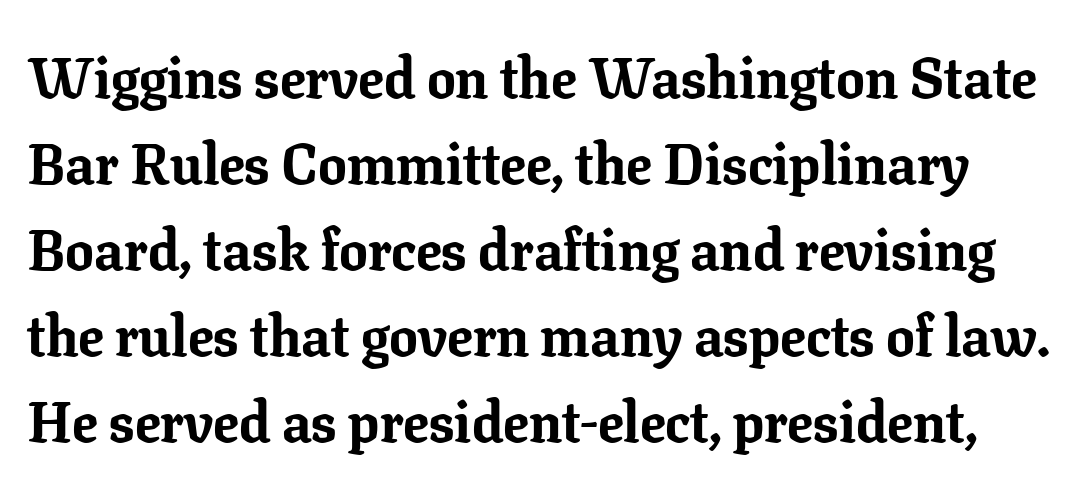
The image shows 57 px bold serif type, upright; set normal line spacing (1.51x), normal letter spacing, not underlined; low stroke contrast and a medium x-height.
